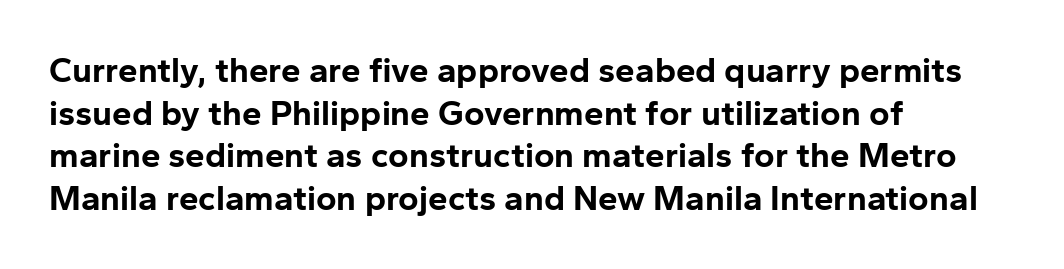
{"serif": "no", "italic": "no", "bold": "yes", "weight": "bold", "width": "normal", "stroke_contrast": "low", "x_height": "medium", "monospaced": "no", "underline": "no", "align": "left", "line_spacing_ratio": 1.22, "letter_spacing": "normal", "letter_spacing_em": 0.0, "glyph_px": 35}
